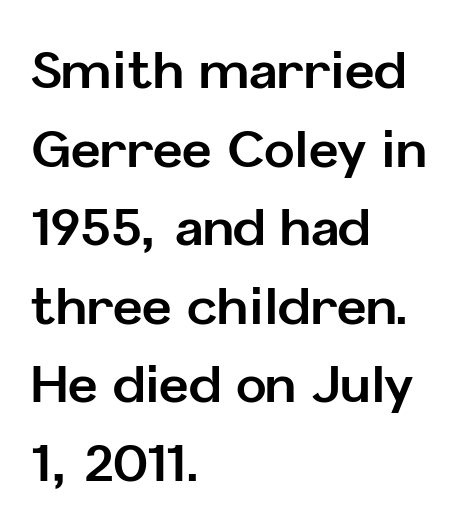
Q: Is the text bold? A: Yes.
Q: Is the text italic (slanted)? A: No, it is upright.
Q: Is the typeface a serif or a sans-serif typeface? A: Sans-serif.
Q: Is the text underlined? A: No.
Q: How is the paragraph aligned? A: Left-aligned.
Q: Is the spacing between letters normal or unusually wide? A: Normal.
Q: Is the spacing between lines tight, normal or loose? A: Normal.
Q: Width (condensed, normal, or wide)? A: Normal.
Q: Stroke contrast? A: Low.
Q: x-height? A: Medium.
Q: Monospaced? A: No.
